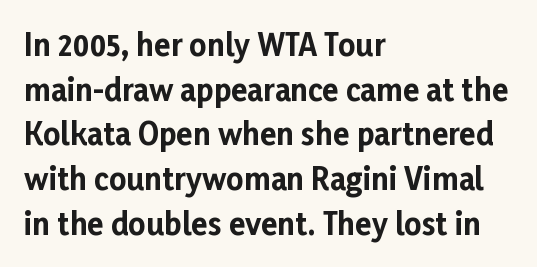
Q: Is the text bold? A: Yes.
Q: Is the text italic (slanted)? A: No, it is upright.
Q: Is the typeface a serif or a sans-serif typeface? A: Sans-serif.
Q: Is the text underlined? A: No.
Q: How is the paragraph aligned? A: Left-aligned.
Q: Is the spacing between letters normal or unusually wide? A: Normal.
Q: Is the spacing between lines tight, normal or loose? A: Normal.
Q: Width (condensed, normal, or wide)? A: Normal.
Q: Stroke contrast? A: Low.
Q: x-height? A: Medium.
Q: Monospaced? A: No.
